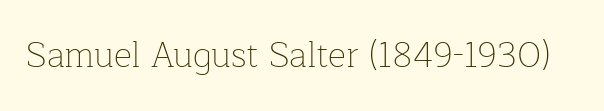
{"serif": "yes", "italic": "no", "bold": "no", "weight": "thin", "width": "normal", "stroke_contrast": "low", "x_height": "medium", "monospaced": "no", "underline": "no", "letter_spacing": "normal", "letter_spacing_em": 0.0, "glyph_px": 35}
